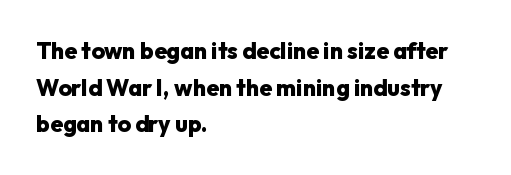
{"italic": "no", "bold": "yes", "underline": "no", "align": "left", "line_spacing": "normal", "line_spacing_ratio": 1.59, "letter_spacing": "normal", "letter_spacing_em": 0.0, "glyph_px": 23}
